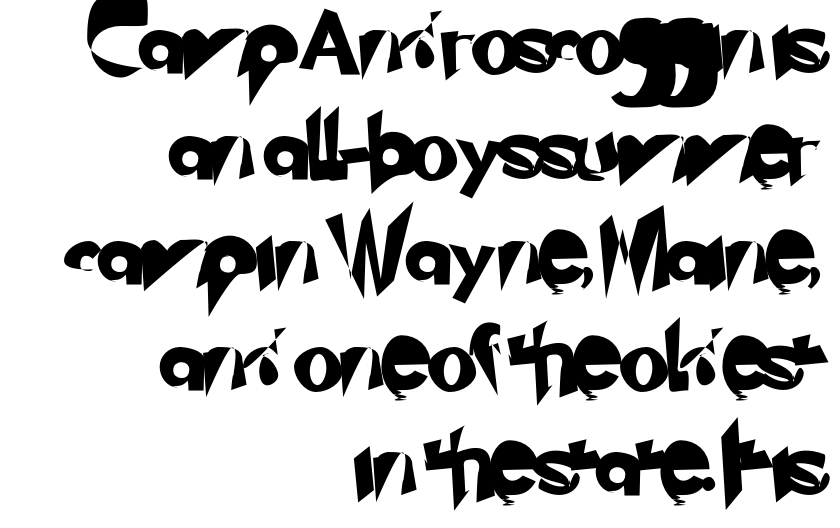
This rendering uses right alignment, leaving the left contour irregular. Typographically, this falls in the sans-serif category. Looks like regular typesetting: each glyph gets only the width it needs. Does extra space separate the letters? No, they use regular spacing. Reading down the column, the eye jumps a familiar distance to each next line. Words float on clear page, feet unadorned.
